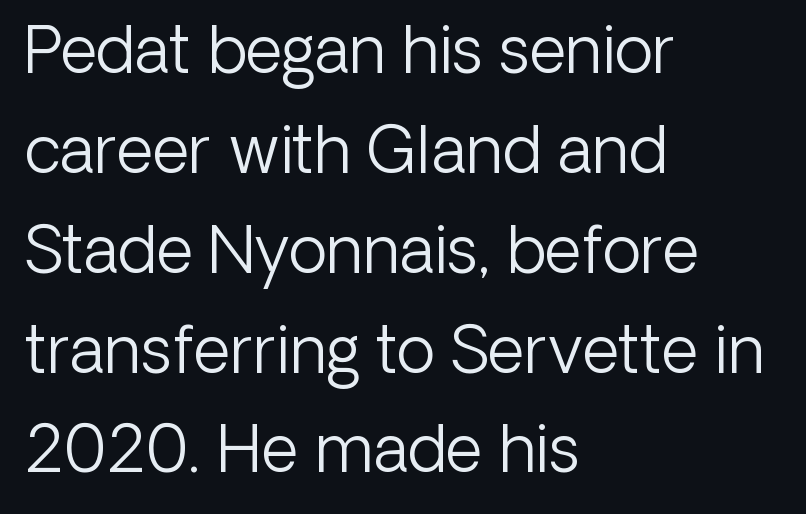
Q: Is the text bold? A: No.
Q: Is the text italic (slanted)? A: No, it is upright.
Q: Is the typeface a serif or a sans-serif typeface? A: Sans-serif.
Q: Is the text underlined? A: No.
Q: How is the paragraph aligned? A: Left-aligned.
Q: Is the spacing between letters normal or unusually wide? A: Normal.
Q: Is the spacing between lines tight, normal or loose? A: Normal.
Q: Width (condensed, normal, or wide)? A: Normal.
Q: Stroke contrast? A: Low.
Q: x-height? A: Medium.
Q: Monospaced? A: No.
